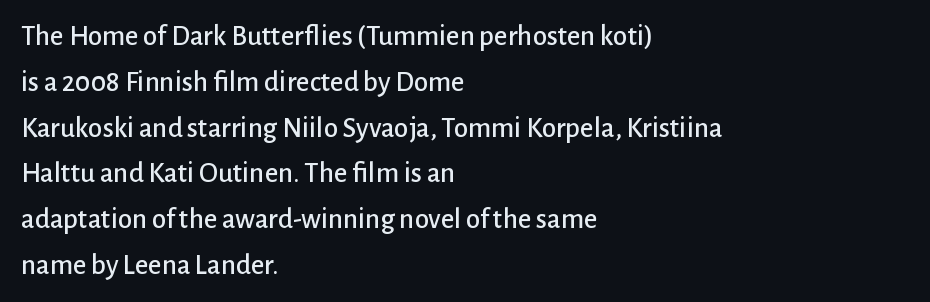
The image shows 29 px sans-serif type, upright; set left-aligned, normal line spacing (1.58x), normal letter spacing, not underlined; low stroke contrast and a medium x-height.
